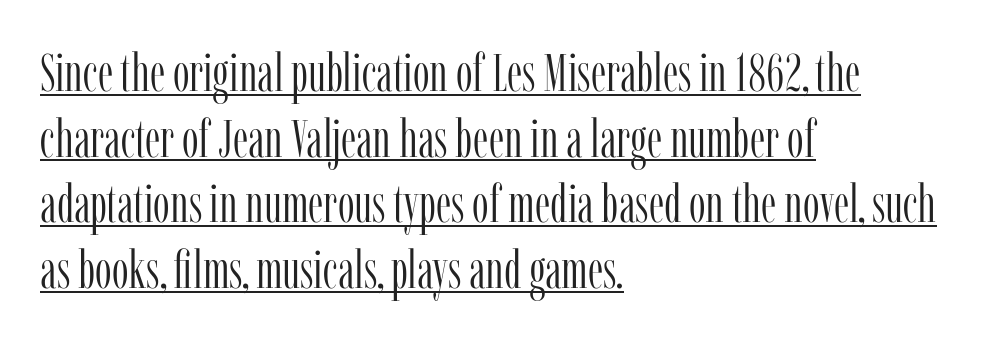
The image shows 53 px light, condensed serif type, upright; set left-aligned, line spacing 1.24x, normal letter spacing, underlined; low stroke contrast and a medium x-height.
